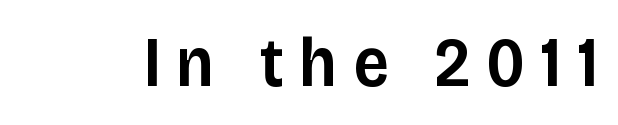
Is this a fixed-width face? No — the glyphs have proportional, varying widths. In terms of weight, the rendering is demibold, just under bold. The lettering holds an erect, upright posture throughout. The tracking reads as deliberately expanded to a designer's eye. Nobody drew a line under any word here.
